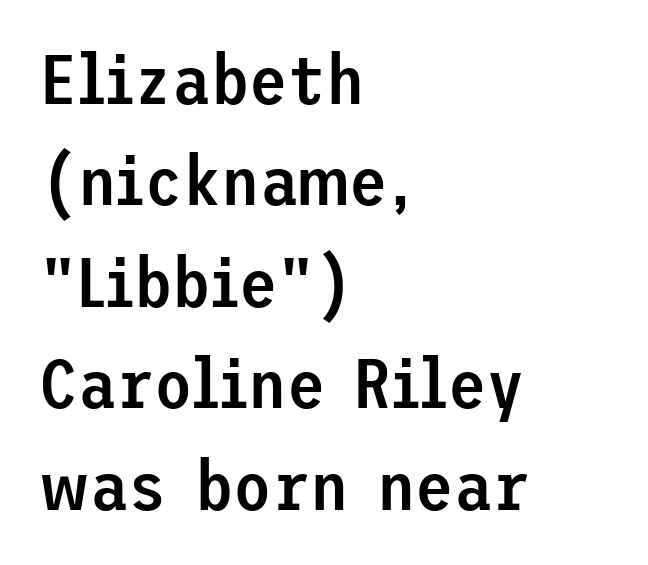
The image shows 70 px semibold sans-serif type, upright; set left-aligned, normal line spacing (1.45x), normal letter spacing, not underlined; low stroke contrast and a medium x-height.
